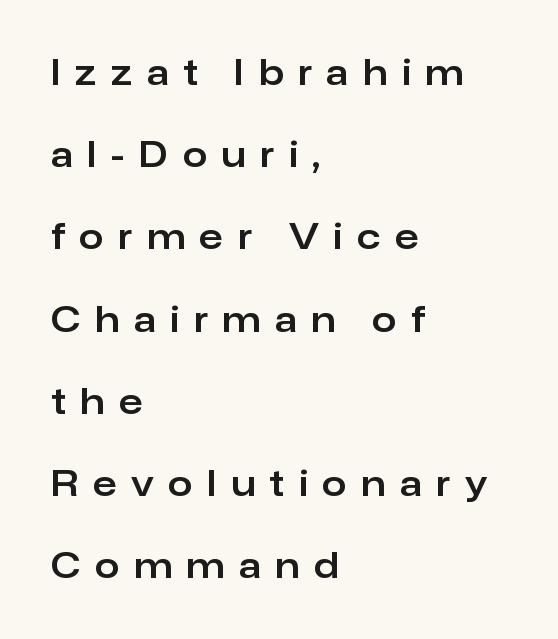
The image shows 35 px sans-serif type, upright; set left-aligned, loose line spacing (2.35x), unusually wide letter spacing (+0.42 em), not underlined; low stroke contrast and a medium x-height.
